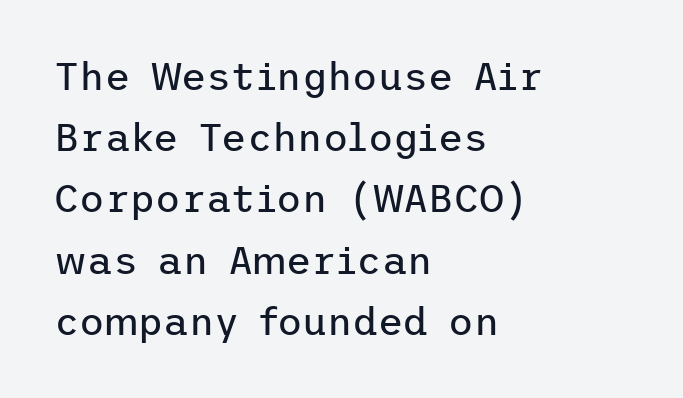
{"serif": "no", "italic": "no", "bold": "no", "weight": "regular", "width": "normal", "stroke_contrast": "low", "x_height": "medium", "underline": "no", "align": "left", "line_spacing": "normal", "line_spacing_ratio": 1.57, "letter_spacing": "normal", "letter_spacing_em": 0.0, "glyph_px": 39}
